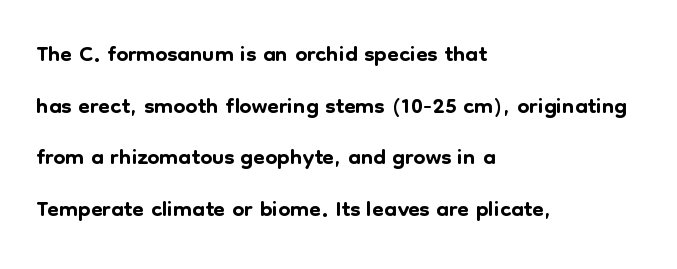
Q: Is the text italic (slanted)? A: No, it is upright.
Q: Is the typeface a serif or a sans-serif typeface? A: Sans-serif.
Q: Is the text underlined? A: No.
Q: How is the paragraph aligned? A: Left-aligned.
Q: Is the spacing between letters normal or unusually wide? A: Normal.
Q: Is the spacing between lines tight, normal or loose? A: Normal.
Q: Width (condensed, normal, or wide)? A: Normal.
Q: Stroke contrast? A: Low.
Q: x-height? A: Medium.
Q: Monospaced? A: No.
